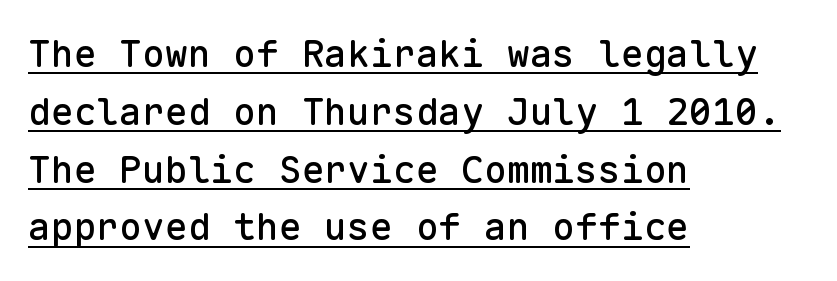
The image shows 38 px sans-serif type, upright, monospaced; set left-aligned, normal line spacing (1.52x), normal letter spacing, underlined; low stroke contrast and a medium x-height.
